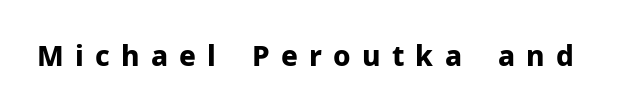
{"serif": "no", "italic": "no", "bold": "yes", "weight": "bold", "width": "normal", "stroke_contrast": "low", "x_height": "medium", "monospaced": "no", "underline": "no", "letter_spacing": "wide", "letter_spacing_em": 0.4, "glyph_px": 28}
